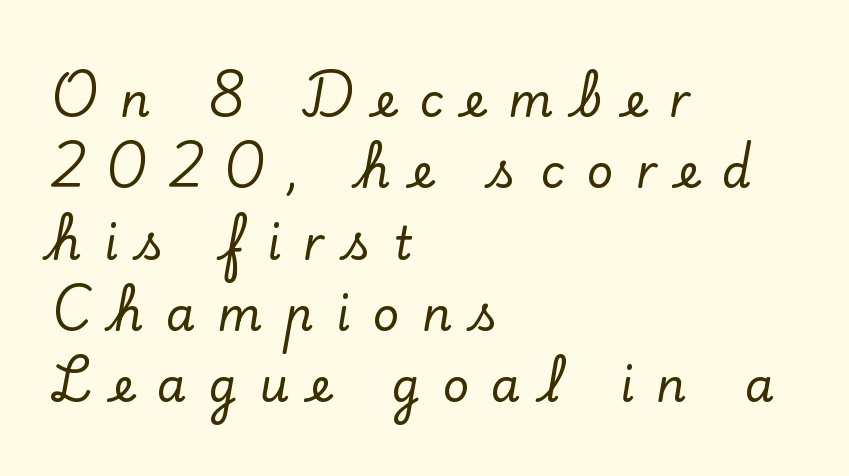
The letters are spread apart with noticeably loose tracking. You could not count columns in this text — the font is proportionally spaced. No word sits above an underline. These lines sit exactly where default settings would place them. Layout note: lines flush left.
